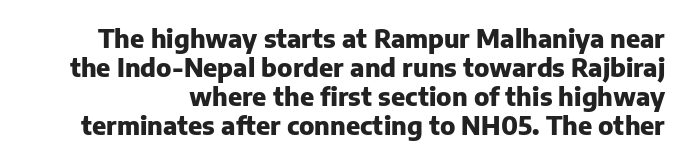
Q: Is the text bold? A: Yes.
Q: Is the text italic (slanted)? A: No, it is upright.
Q: Is the text underlined? A: No.
Q: Is the spacing between letters normal or unusually wide? A: Normal.
